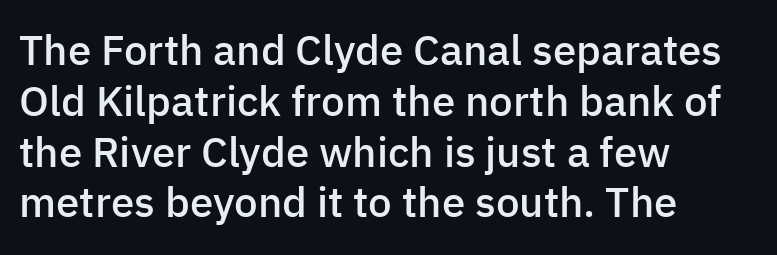
Q: Is the text bold? A: Semi-bold.
Q: Is the text italic (slanted)? A: No, it is upright.
Q: Is the typeface a serif or a sans-serif typeface? A: Sans-serif.
Q: Is the text underlined? A: No.
Q: How is the paragraph aligned? A: Left-aligned.
Q: Is the spacing between letters normal or unusually wide? A: Normal.
Q: Width (condensed, normal, or wide)? A: Normal.
Q: Stroke contrast? A: Low.
Q: x-height? A: Medium.
Q: Monospaced? A: No.
